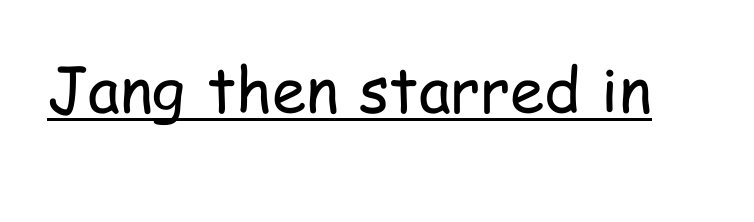
Nobody touched the tracking dial on this one. The sample's only ornament is a line tracing under the words. Each letter keeps its own natural width here, so spacing adapts to shape. Every character sits straight up, as roman type does.
